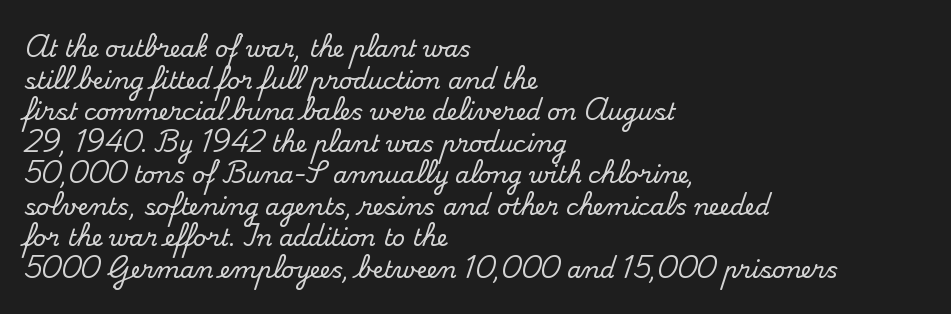
The image shows 23 px text type; set left-aligned, normal line spacing (1.37x), normal letter spacing, not underlined.
